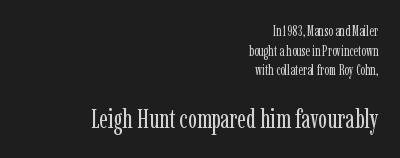
{"italic": "no", "bold": "no", "underline": "no", "align": "right", "line_spacing": "normal", "line_spacing_ratio": 1.4, "letter_spacing": "normal", "letter_spacing_em": 0.0, "larger_block": "second", "size_ratio": 1.93, "glyph_px": 27}
